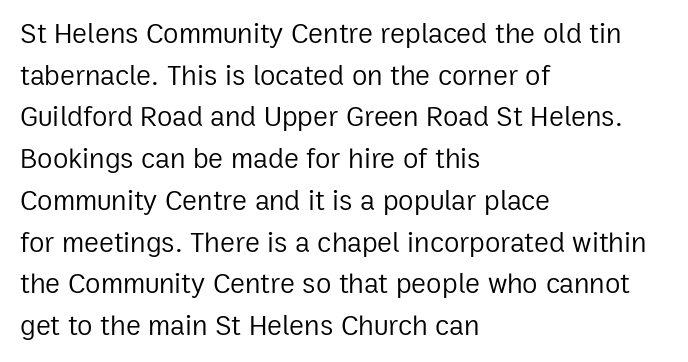
Clear beneath every line of the passage. The rows are spaced the way most documents space them. The tracking reads as untouched default to a designer's eye. The characters are drawn with everyday or finer stroke widths.
